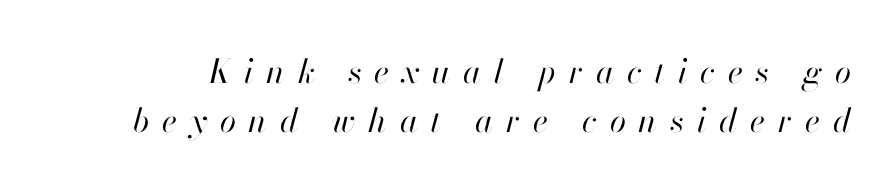
The image shows 33 px regular-weight type, italic (leaning right); set normal line spacing (1.5x), unusually wide letter spacing (+0.39 em), not underlined; high stroke contrast and a small x-height.
